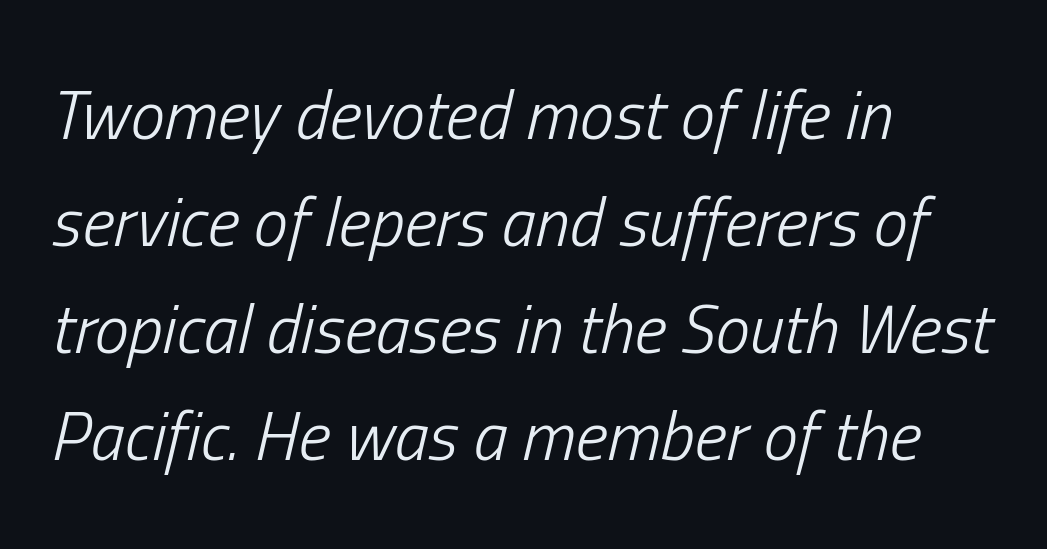
The image shows 69 px light, condensed type, italic (leaning right); set left-aligned, normal line spacing (1.55x), normal letter spacing, not underlined; low stroke contrast and a medium x-height.
